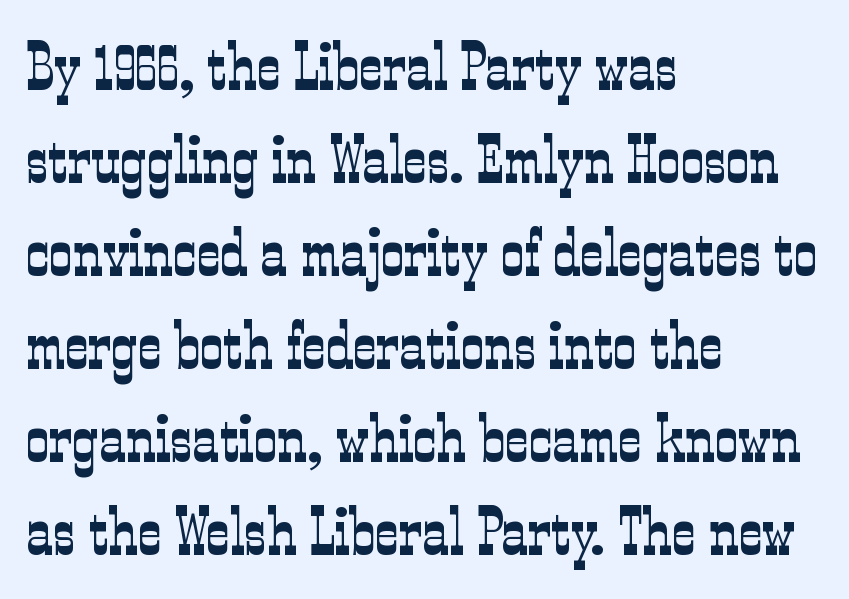
Q: Is the text bold? A: No.
Q: Is the text italic (slanted)? A: No, it is upright.
Q: Is the typeface a serif or a sans-serif typeface? A: Serif.
Q: Is the text underlined? A: No.
Q: How is the paragraph aligned? A: Left-aligned.
Q: Is the spacing between letters normal or unusually wide? A: Normal.
Q: Is the spacing between lines tight, normal or loose? A: Normal.
Q: Width (condensed, normal, or wide)? A: Condensed.
Q: Stroke contrast? A: Low.
Q: x-height? A: Medium.
Q: Monospaced? A: No.
